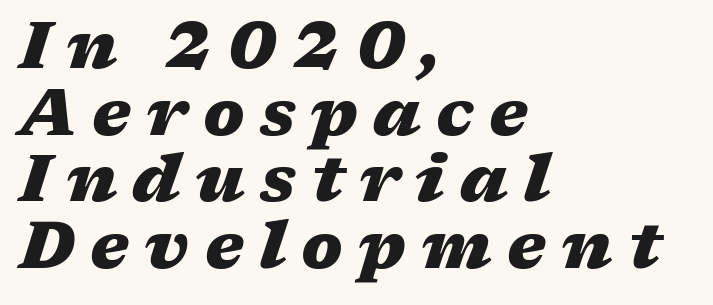
{"italic": "yes", "lean": "right", "slant_degrees": 17, "bold": "yes", "weight": "heavy", "width": "wide", "stroke_contrast": "medium", "x_height": "medium", "monospaced": "no", "underline": "no", "align": "left", "line_spacing": "tight", "line_spacing_ratio": 1.01, "letter_spacing": "wide", "letter_spacing_em": 0.23, "glyph_px": 66}
